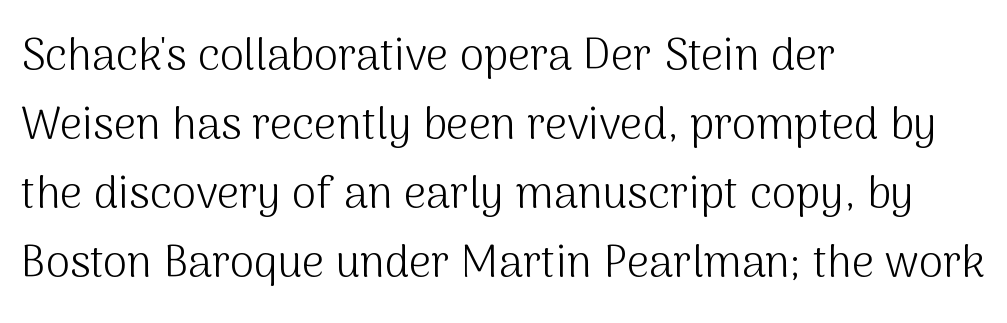
In terms of posture, this sample is upright. The designer went with a sans here, leaving each stem footless. Here the designer chose a conventional face with non-uniform glyph widths. This rendering leaves character spacing at its baseline value.
